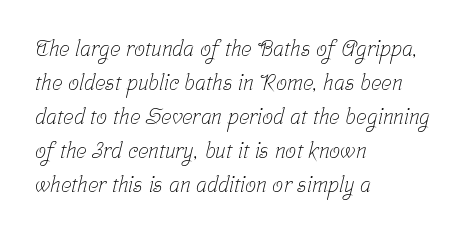
The image shows 22 px text type; set left-aligned, normal line spacing (1.54x), normal letter spacing, not underlined.
